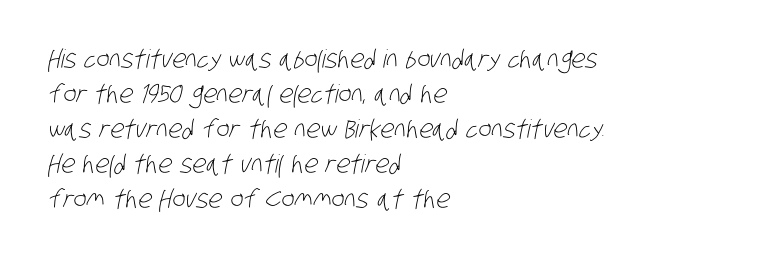
{"bold": "no", "underline": "no", "align": "left", "line_spacing": "normal", "line_spacing_ratio": 1.4, "letter_spacing": "normal", "letter_spacing_em": 0.0, "glyph_px": 25}
